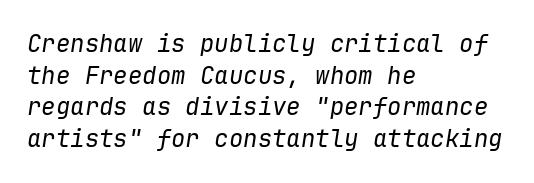
Compared with typical body copy, the letter spacing here is the same. Vertical spacing — default. The font's italic variant was chosen for this text. The space beneath each line is pristine and unruled.
